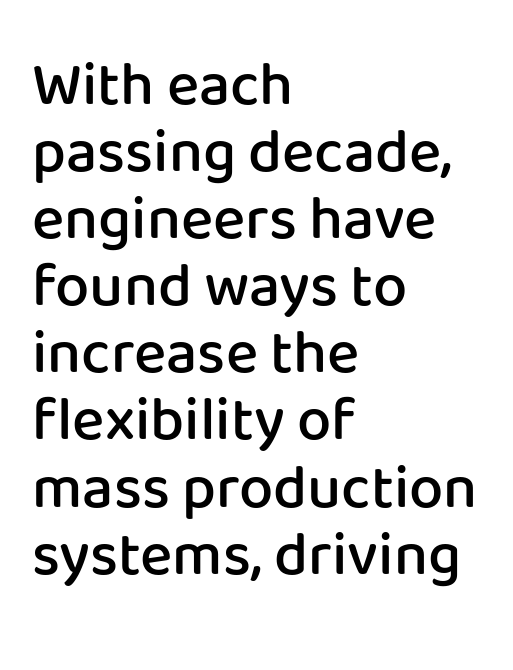
The image shows 61 px semibold sans-serif type, upright; set left-aligned, tight line spacing (1.1x), normal letter spacing, not underlined; low stroke contrast and a medium x-height.
